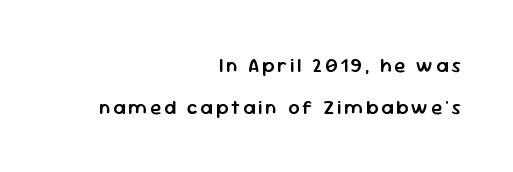
Q: Is the text bold? A: Semi-bold.
Q: Is the text italic (slanted)? A: No, it is upright.
Q: Is the text underlined? A: No.
Q: How is the paragraph aligned? A: Right-aligned.
Q: Is the spacing between lines tight, normal or loose? A: Loose.
